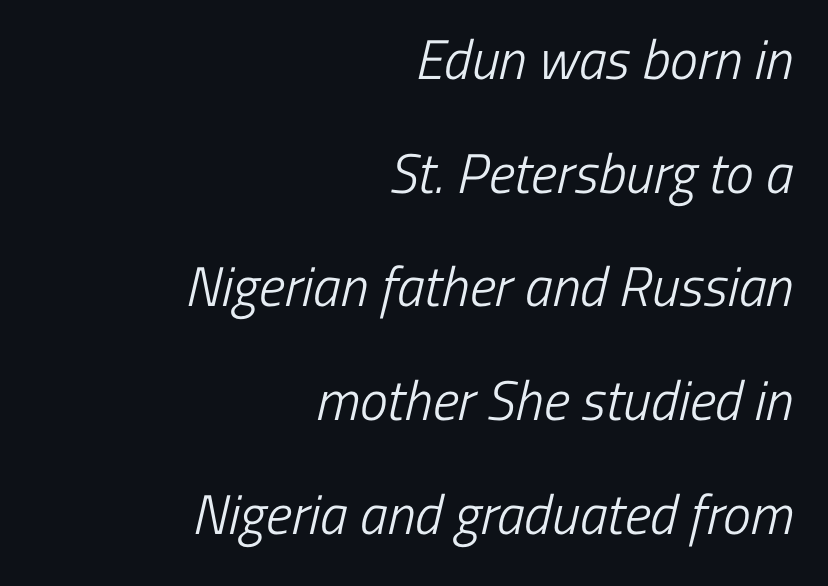
The image shows 56 px light, condensed sans-serif type; set right-aligned, loose line spacing (2.03x), normal letter spacing, not underlined; low stroke contrast and a medium x-height.
